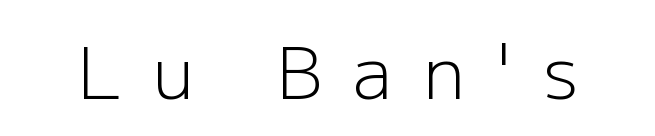
How are the letters spaced? Widely, with obvious added tracking. Quick note: not italic, upright. Stem width sits at or under what a default text font uses. The letters advance in unequal steps, a hallmark of proportional type. The text was rendered using a sans face with plain stroke endings.
